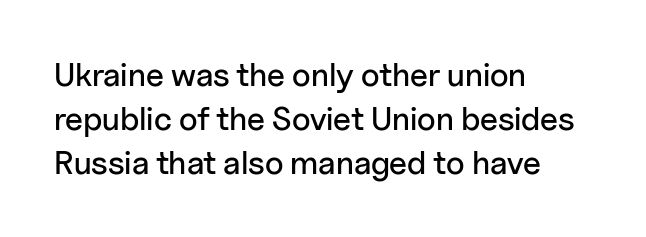
{"serif": "no", "italic": "no", "width": "normal", "stroke_contrast": "low", "x_height": "medium", "monospaced": "no", "underline": "no", "align": "left", "line_spacing": "normal", "line_spacing_ratio": 1.34, "letter_spacing": "normal", "letter_spacing_em": 0.0, "glyph_px": 33}
